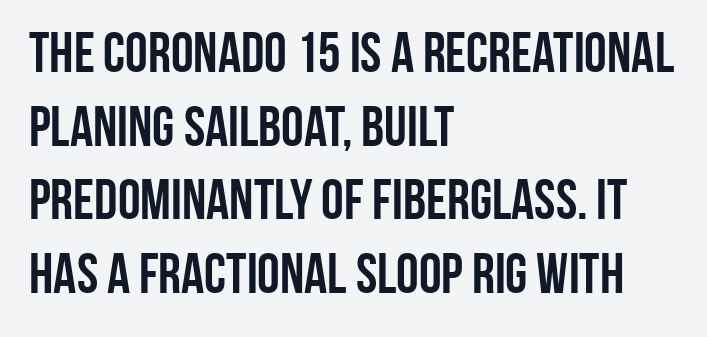
How would I describe the line gaps? Plain and ordinary. The specimen reads as upright at a glance. Plain, unruled lines of type. Think of a printed novel: that variable character pitch is what you see here.
